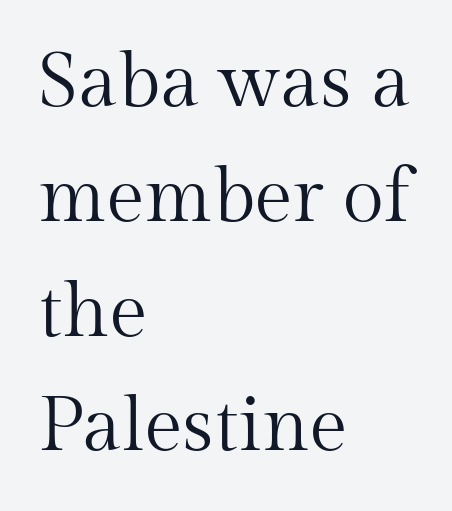
Stroke terminals: seriffed. Honestly, there is no underline to notice here at all. Characters follow at the spacing the type designer built in. Notice how the stems are strictly vertical — no italics here.
